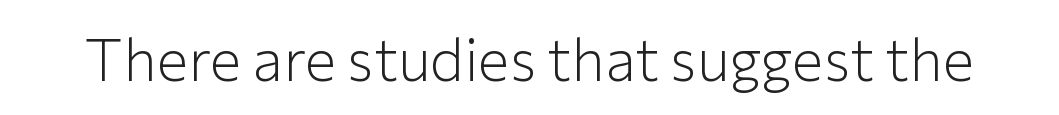
{"serif": "no", "italic": "no", "bold": "no", "weight": "light", "width": "normal", "stroke_contrast": "low", "x_height": "medium", "monospaced": "no", "underline": "no", "letter_spacing": "normal", "letter_spacing_em": 0.0, "glyph_px": 59}
